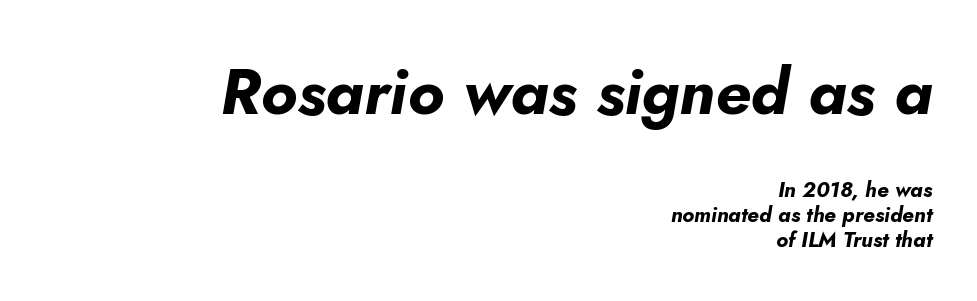
The image shows 64 px bold type, italic (leaning right); set right-aligned, line spacing 1.21x, normal letter spacing, not underlined; the first (top) block is 3.05x larger; low stroke contrast and a small x-height.
